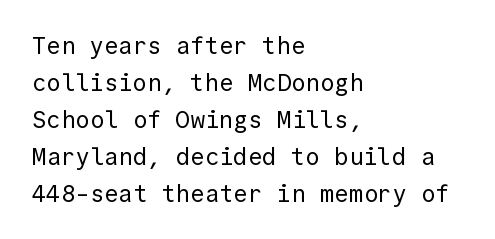
{"italic": "no", "bold": "no", "underline": "no", "align": "left", "line_spacing": "normal", "line_spacing_ratio": 1.54, "letter_spacing": "normal", "letter_spacing_em": 0.0, "glyph_px": 24}
